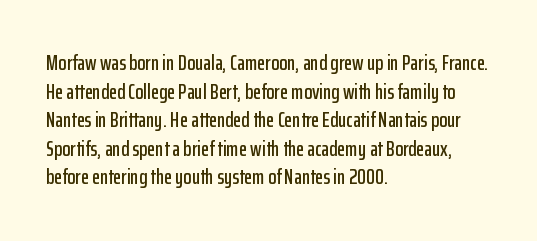
Q: Is the text italic (slanted)? A: No, it is upright.
Q: Is the text underlined? A: No.
Q: How is the paragraph aligned? A: Left-aligned.
Q: Is the spacing between letters normal or unusually wide? A: Normal.
Q: Is the spacing between lines tight, normal or loose? A: Normal.
